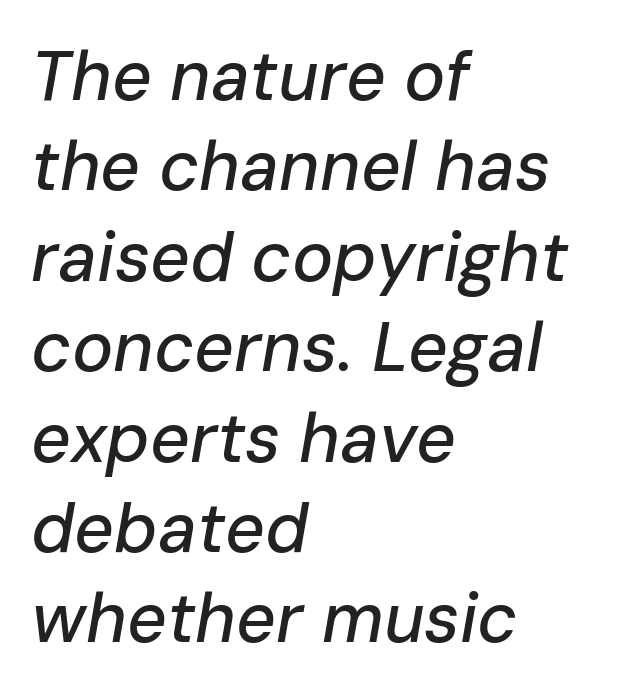
Line starts are locked; line ends wander. The rows are spaced the way most documents space them. Varying glyph widths throughout — classic text-font behaviour. Letter spacing: default. Just letters on the line, the space beneath them empty.
